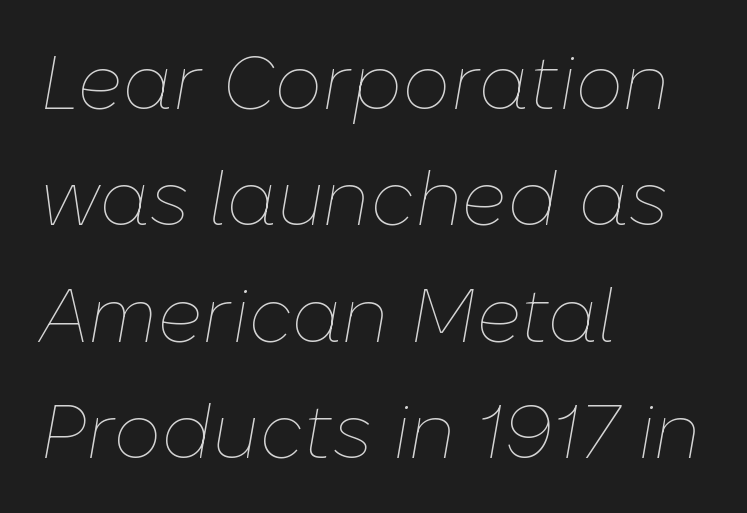
Q: Is the text bold? A: No.
Q: Is the text italic (slanted)? A: Yes, it leans right by about 10 degrees.
Q: Is the text underlined? A: No.
Q: How is the paragraph aligned? A: Left-aligned.
Q: Is the spacing between letters normal or unusually wide? A: Normal.
Q: Is the spacing between lines tight, normal or loose? A: Normal.
Q: Width (condensed, normal, or wide)? A: Normal.
Q: Stroke contrast? A: Low.
Q: x-height? A: Medium.
Q: Monospaced? A: No.
